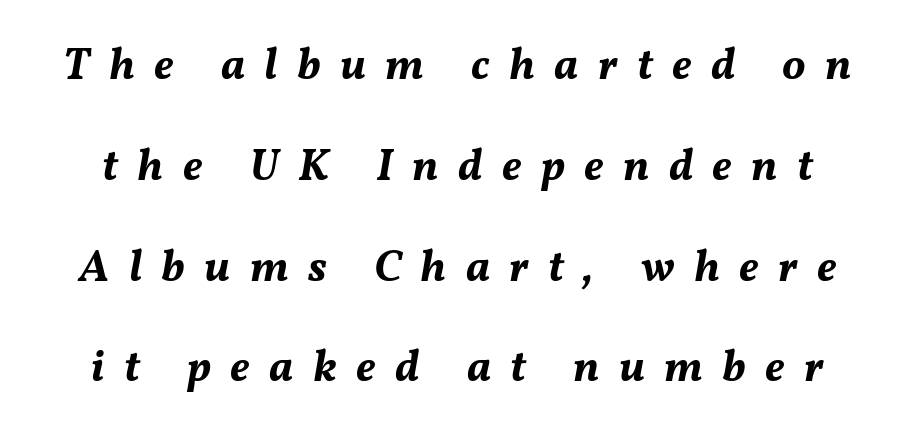
Q: Is the text bold? A: Yes.
Q: Is the text italic (slanted)? A: Yes, it leans right by about 11 degrees.
Q: Is the text underlined? A: No.
Q: Is the spacing between letters normal or unusually wide? A: Unusually wide.
Q: Is the spacing between lines tight, normal or loose? A: Loose.
Q: Width (condensed, normal, or wide)? A: Normal.
Q: Stroke contrast? A: Medium.
Q: x-height? A: Medium.
Q: Monospaced? A: No.
